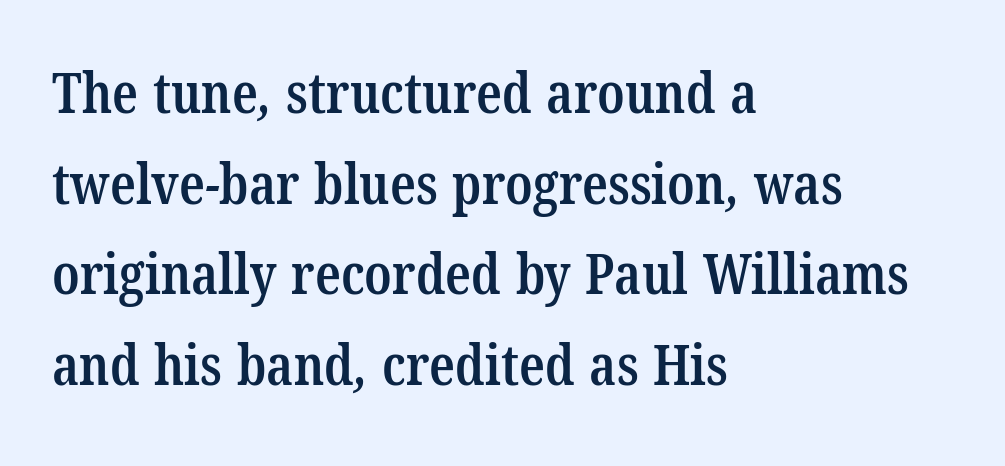
Q: Is the text bold? A: Semi-bold.
Q: Is the typeface a serif or a sans-serif typeface? A: Serif.
Q: Is the text underlined? A: No.
Q: How is the paragraph aligned? A: Left-aligned.
Q: Is the spacing between letters normal or unusually wide? A: Normal.
Q: Is the spacing between lines tight, normal or loose? A: Normal.
Q: Width (condensed, normal, or wide)? A: Condensed.
Q: Stroke contrast? A: Low.
Q: x-height? A: Medium.
Q: Monospaced? A: No.
